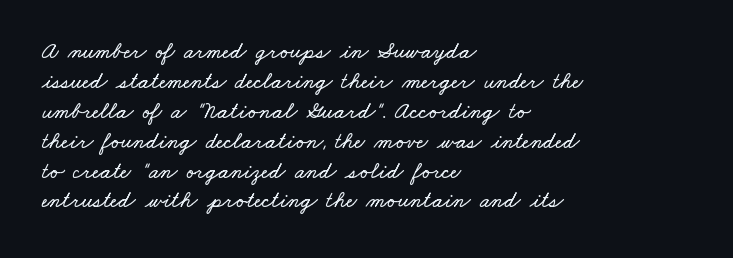
Q: Is the text underlined? A: No.
Q: How is the paragraph aligned? A: Left-aligned.
Q: Is the spacing between letters normal or unusually wide? A: Normal.
Q: Is the spacing between lines tight, normal or loose? A: Normal.
